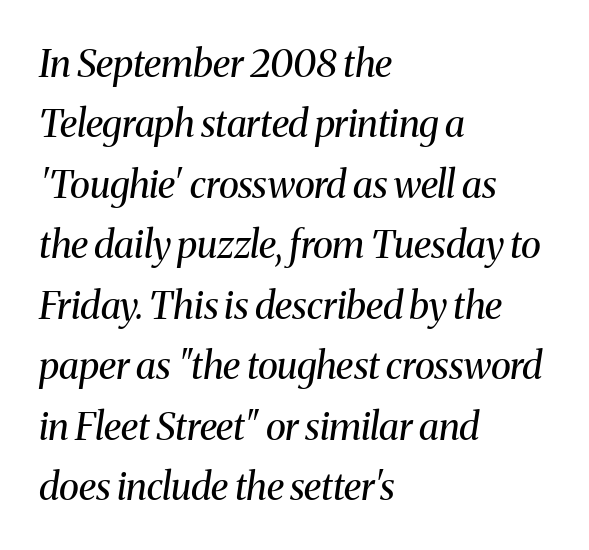
Is the block centered? No — it sits flush against the left margin. Character widths vary here, with narrow letters taking less room than wide ones. Look at the tracking — it's just the regular setting, nothing added. Bold? No — there's no thickening of the strokes. Regarding leading, the lines here are spaced in the standard way.
